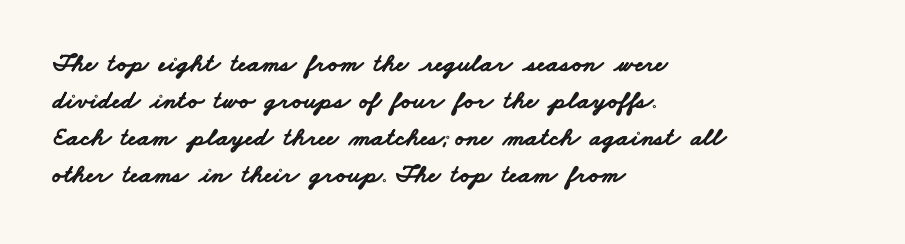
The image shows 26 px bold type; set left-aligned, normal line spacing (1.42x), normal letter spacing, not underlined.
